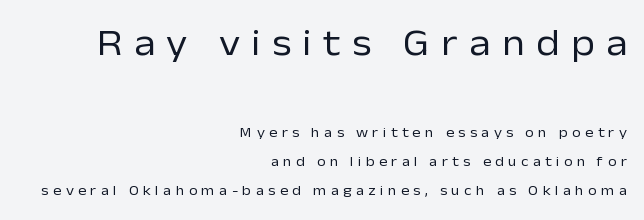
These glyphs show unthickened strokes, regular width or finer. Is the letter spacing exaggerated? Yes — the characters are pushed far apart. Posture: upright roman. Letters rest on an invisible, unmarked baseline. Check where the strokes stop: nothing finishes them off — pure sans. Which chunk is bigger? The first one — the top block dwarfs the bottom.
